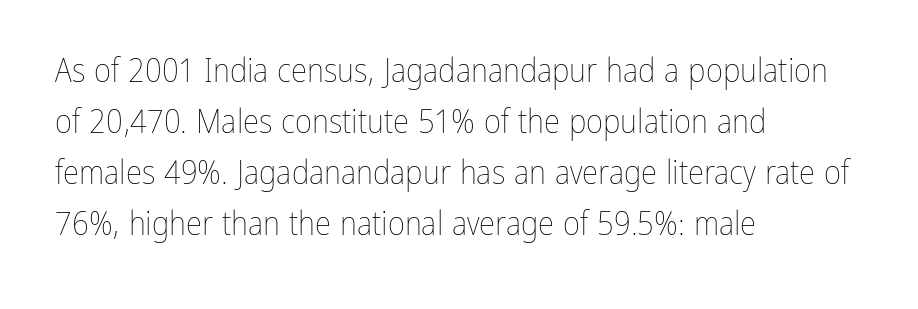
{"italic": "no", "bold": "no", "weight": "thin", "width": "condensed", "stroke_contrast": "low", "x_height": "medium", "monospaced": "no", "underline": "no", "align": "left", "line_spacing": "normal", "line_spacing_ratio": 1.55, "letter_spacing": "normal", "letter_spacing_em": 0.0, "glyph_px": 33}
